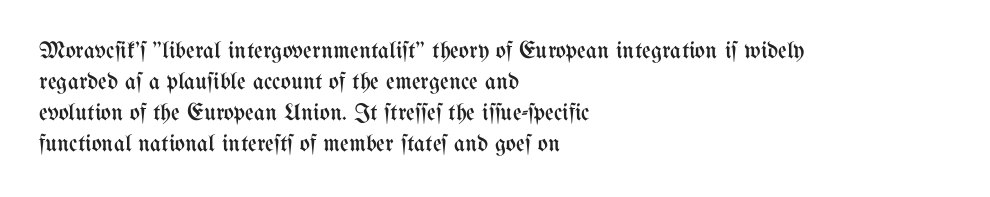
These lines keep a tight, regular rhythm from letter to letter. Notice how descenders clear the ascenders below comfortably — that's standard leading. These lines were composed using upright roman letters. One-word summary of the alignment: left. Nobody drew a line under any word here. The typesetting does not lean heavy: it is not bold.
